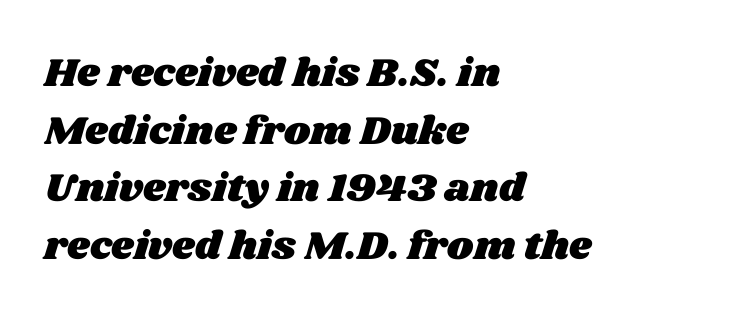
The image shows 40 px wide type; set left-aligned, normal line spacing (1.44x), normal letter spacing, not underlined; medium stroke contrast and a large x-height.
